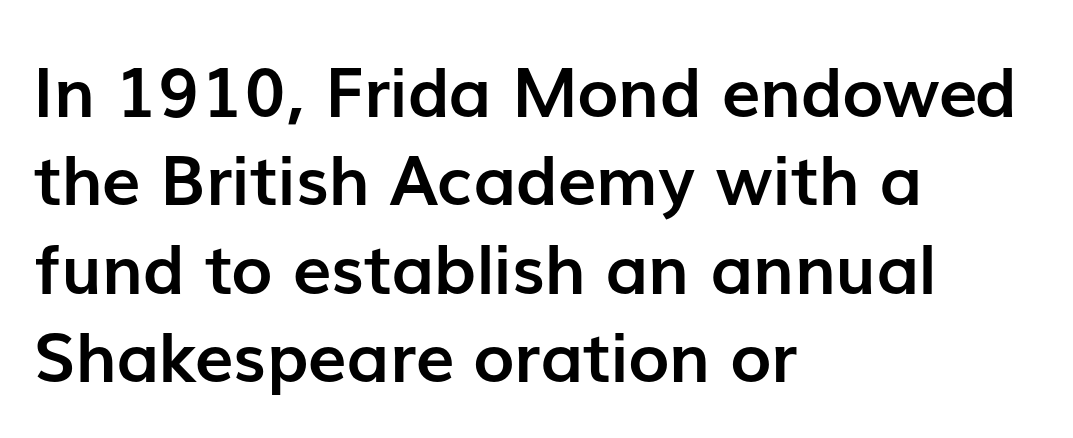
Q: Is the text bold? A: Yes.
Q: Is the text italic (slanted)? A: No, it is upright.
Q: Is the typeface a serif or a sans-serif typeface? A: Sans-serif.
Q: Is the text underlined? A: No.
Q: How is the paragraph aligned? A: Left-aligned.
Q: Is the spacing between letters normal or unusually wide? A: Normal.
Q: Is the spacing between lines tight, normal or loose? A: Normal.
Q: Width (condensed, normal, or wide)? A: Normal.
Q: Stroke contrast? A: Low.
Q: x-height? A: Medium.
Q: Monospaced? A: No.
